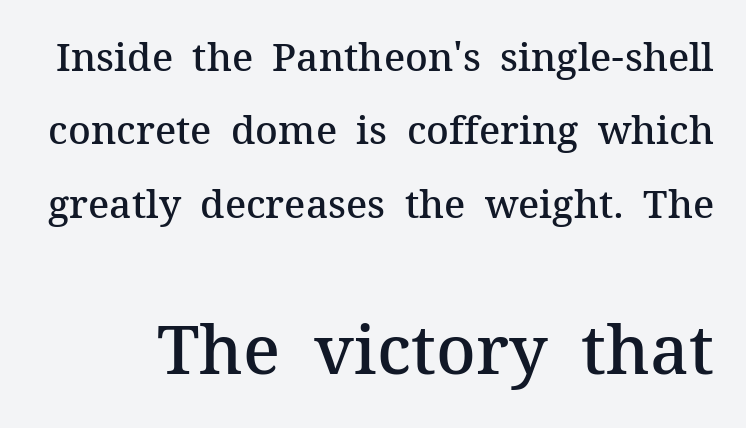
The image shows 68 px semibold serif type, upright; set line spacing 1.88x, normal letter spacing, not underlined; the second (bottom) block is 1.74x larger; medium stroke contrast and a medium x-height.
